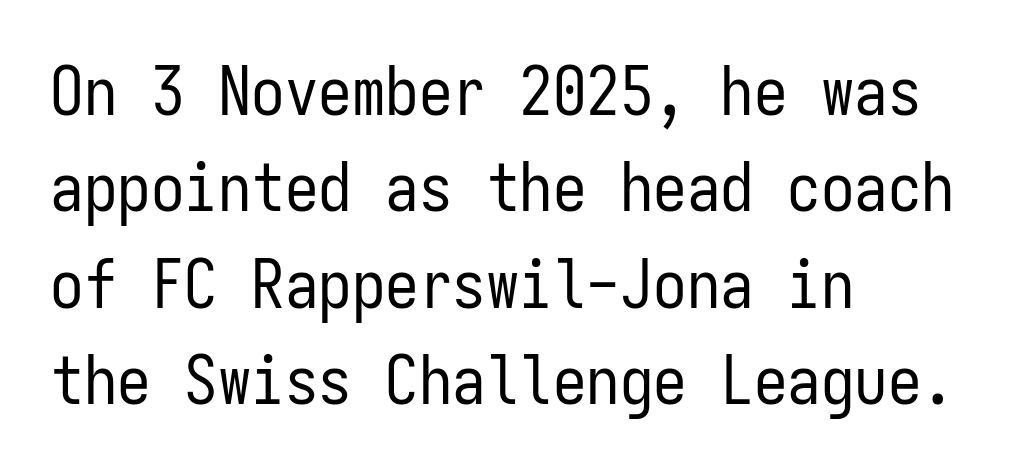
Is this a sans? Yes — the strokes have no serifs. Casual observation: everything's shoved over to the left. Compared with typical paragraphs, the rows here are spaced about the same. The letters march in equal steps, a hallmark of fixed-pitch type. Caption: face not bold, strokes unweighted. If you drew a line through each stem, it would be perfectly vertical.
